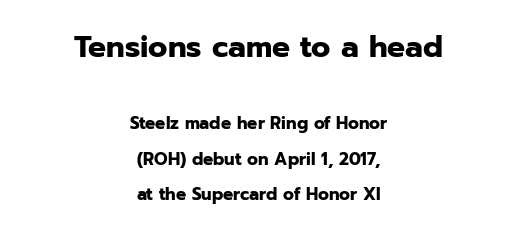
Italic: no, the glyphs are upright roman. Bigger letters appear in the top chunk; the bottom chunk is reduced. Reading down the column, the eye jumps a long way to each next line. Rule under the text: the space is simply empty. The letters advance in unequal steps, a hallmark of proportional type. Examine the stroke ends and you'll find no serifs.
